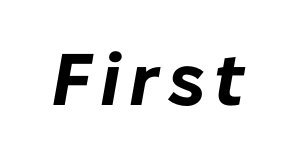
The image shows 73 px bold type, italic (leaning right); set not underlined; low stroke contrast and a medium x-height.
